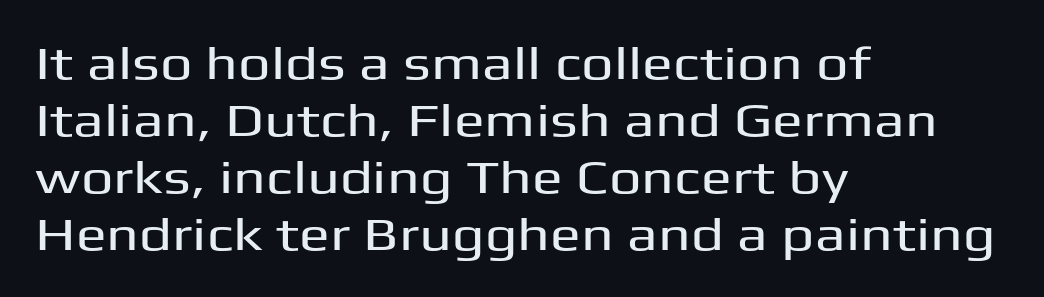
Default kerning and tracking; the words read as compact shapes. Ascenders rise straight up at ninety degrees. Classification — sans serif. Is this a fixed-width face? No — the glyphs have proportional, varying widths. The text block is weighted toward the left margin, trailing off unevenly rightward. The words here are not underlined.
